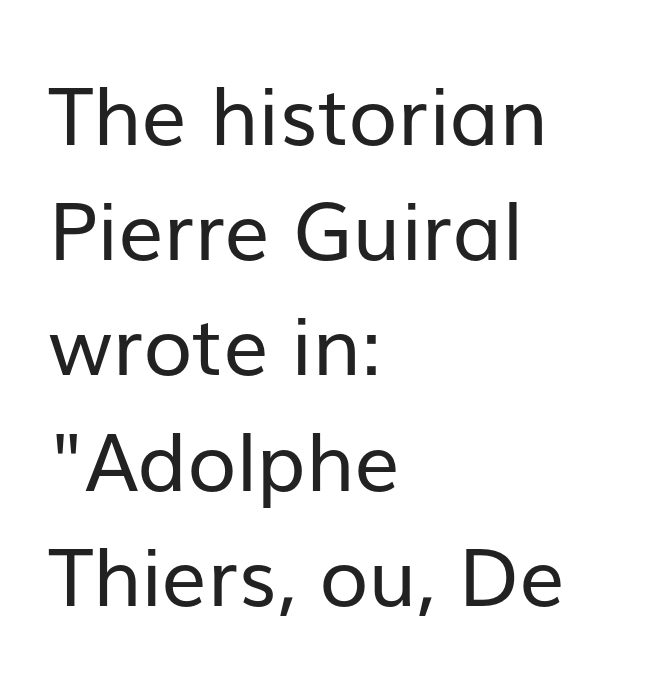
{"serif": "no", "italic": "no", "bold": "no", "weight": "regular", "width": "normal", "stroke_contrast": "low", "x_height": "medium", "monospaced": "no", "underline": "no", "align": "left", "line_spacing": "normal", "line_spacing_ratio": 1.44, "letter_spacing": "normal", "letter_spacing_em": 0.0, "glyph_px": 80}
